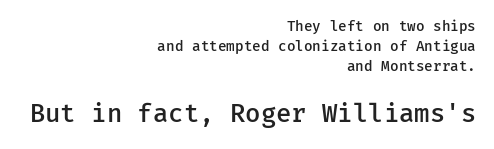
{"italic": "no", "bold": "semi", "underline": "no", "align": "right", "line_spacing": "normal", "line_spacing_ratio": 1.44, "letter_spacing": "normal", "letter_spacing_em": 0.0, "larger_block": "second", "size_ratio": 1.79, "glyph_px": 25}
